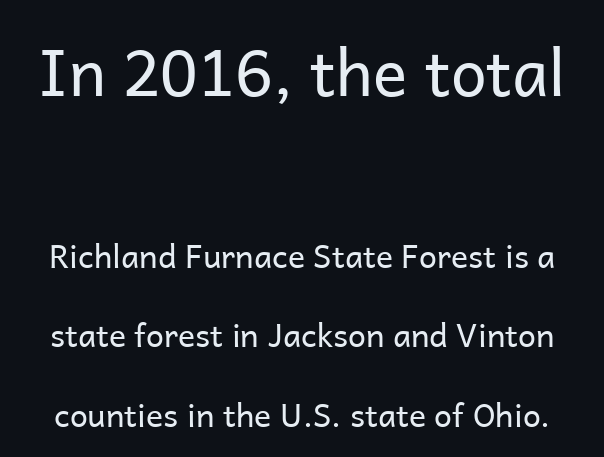
The image shows 64 px regular-weight sans-serif type, upright; set loose line spacing (2.49x), normal letter spacing, not underlined; the first (top) block is 2.0x larger; low stroke contrast and a medium x-height.
